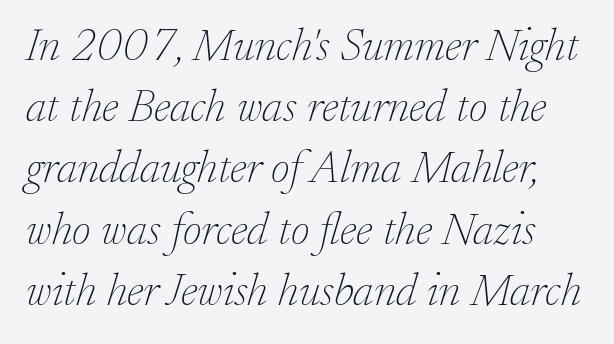
Honestly, the letter spacing is just normal — you wouldn't notice it. Each new line begins a customary step beneath the previous one. The characters display serif detailing at their extremities. It's the slanting kind of type. Think of a printed novel: that variable character pitch is what you see here. The cut favours lightness, reaching ordinary text weight at its darkest.
